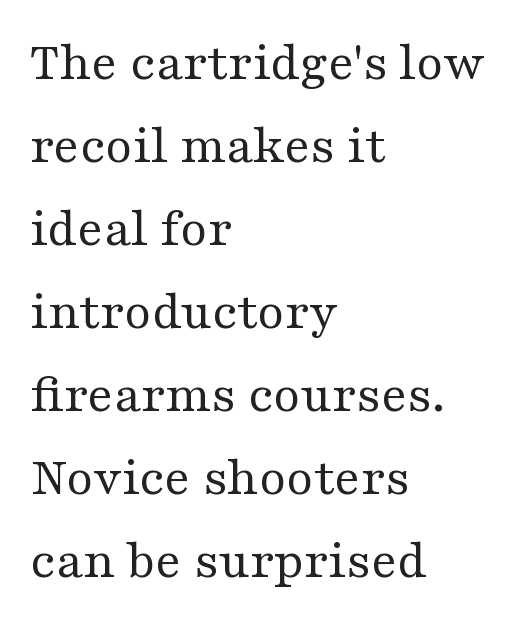
Q: Is the text bold? A: No.
Q: Is the text italic (slanted)? A: No, it is upright.
Q: Is the typeface a serif or a sans-serif typeface? A: Serif.
Q: Is the text underlined? A: No.
Q: How is the paragraph aligned? A: Left-aligned.
Q: Is the spacing between letters normal or unusually wide? A: Normal.
Q: Is the spacing between lines tight, normal or loose? A: Normal.
Q: Width (condensed, normal, or wide)? A: Wide.
Q: Stroke contrast? A: Medium.
Q: x-height? A: Medium.
Q: Monospaced? A: No.
